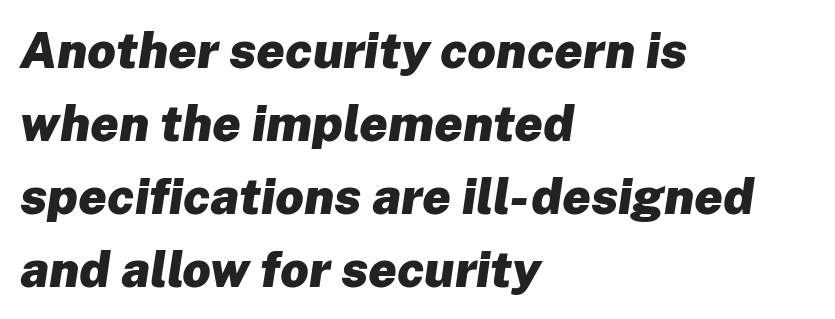
Q: Is the text bold? A: Yes.
Q: Is the text italic (slanted)? A: Yes, it leans right by about 8 degrees.
Q: Is the text underlined? A: No.
Q: How is the paragraph aligned? A: Left-aligned.
Q: Is the spacing between letters normal or unusually wide? A: Normal.
Q: Is the spacing between lines tight, normal or loose? A: Normal.
Q: Width (condensed, normal, or wide)? A: Normal.
Q: Stroke contrast? A: Low.
Q: x-height? A: Medium.
Q: Monospaced? A: No.
